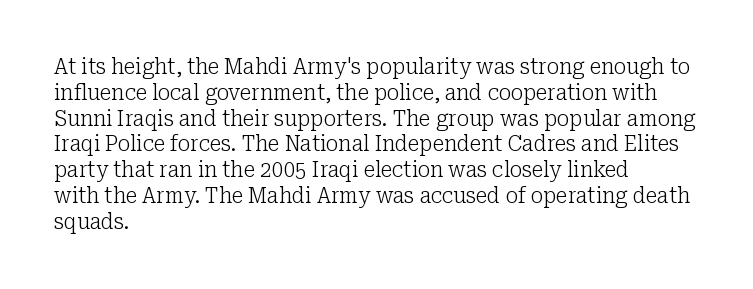
The image shows 21 px text type, upright; set left-aligned, line spacing 1.23x, normal letter spacing, not underlined.
